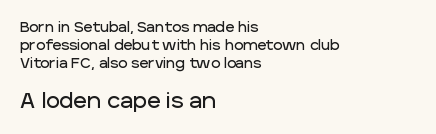
Q: Is the text italic (slanted)? A: No, it is upright.
Q: Is the text underlined? A: No.
Q: How is the paragraph aligned? A: Left-aligned.
Q: Is the spacing between letters normal or unusually wide? A: Normal.
Q: Is the spacing between lines tight, normal or loose? A: Normal.
Q: Which block of text is set in a larger size, the first (top) or the second (bottom)? A: The second (bottom) one.
